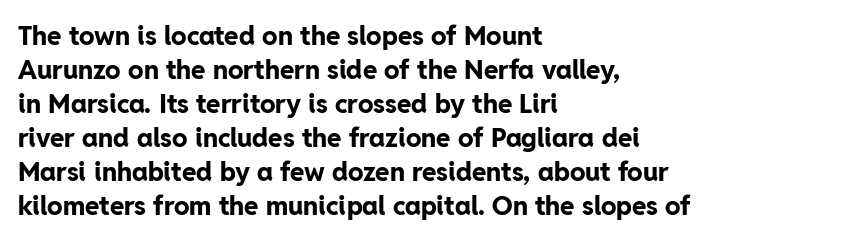
The image shows 26 px bold type, upright; set left-aligned, normal line spacing (1.31x), normal letter spacing, not underlined.
